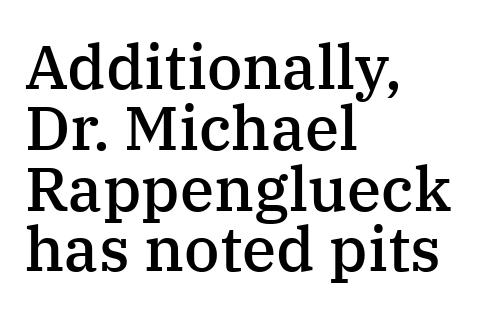
Q: Is the text bold? A: Semi-bold.
Q: Is the text italic (slanted)? A: No, it is upright.
Q: Is the typeface a serif or a sans-serif typeface? A: Serif.
Q: Is the text underlined? A: No.
Q: How is the paragraph aligned? A: Left-aligned.
Q: Is the spacing between letters normal or unusually wide? A: Normal.
Q: Is the spacing between lines tight, normal or loose? A: Tight.
Q: Width (condensed, normal, or wide)? A: Normal.
Q: Stroke contrast? A: Medium.
Q: x-height? A: Medium.
Q: Monospaced? A: No.
